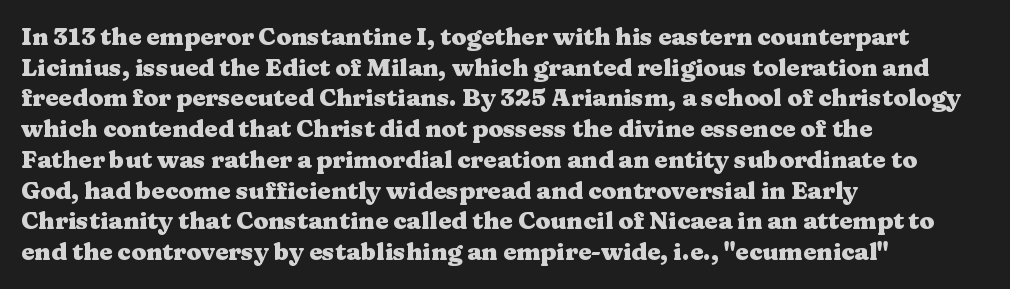
{"italic": "no", "bold": "yes", "underline": "no", "align": "left", "line_spacing": "normal", "line_spacing_ratio": 1.28, "letter_spacing": "normal", "letter_spacing_em": 0.0, "glyph_px": 24}
